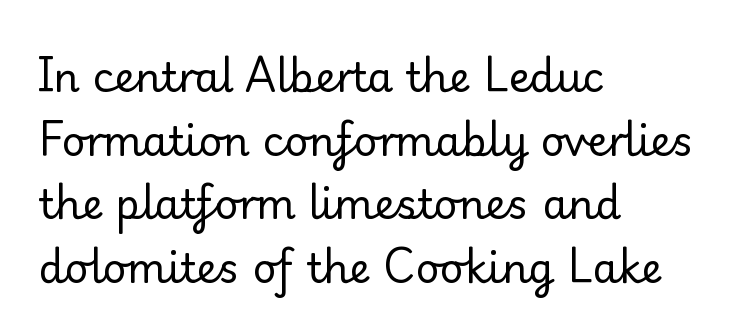
{"serif": "yes", "italic": "no", "bold": "no", "weight": "regular", "width": "normal", "stroke_contrast": "low", "x_height": "small", "monospaced": "no", "underline": "no", "align": "left", "line_spacing": "normal", "line_spacing_ratio": 1.55, "letter_spacing": "normal", "letter_spacing_em": 0.0, "glyph_px": 41}
